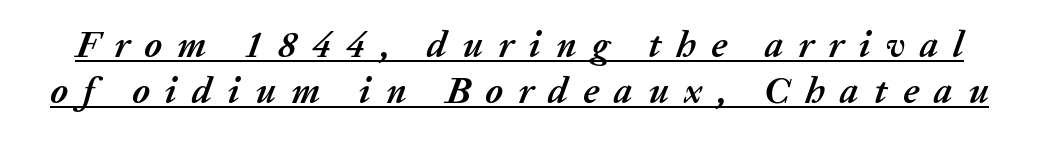
The image shows 37 px semibold type, italic (leaning right); set line spacing 1.24x, unusually wide letter spacing (+0.41 em), underlined; medium stroke contrast and a medium x-height.
